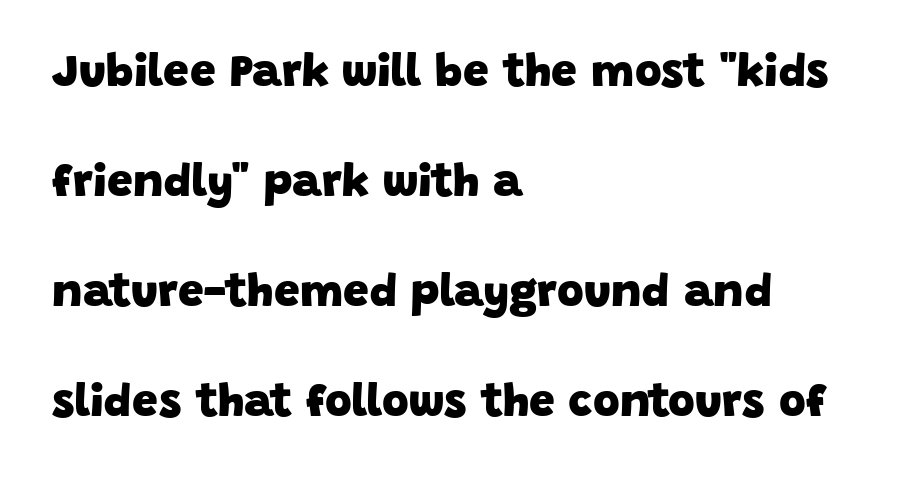
The words here are not underlined. Airy leading. Short and long lines alike share a common starting point at left. On the weight axis this lands at bold, roughly 700.
